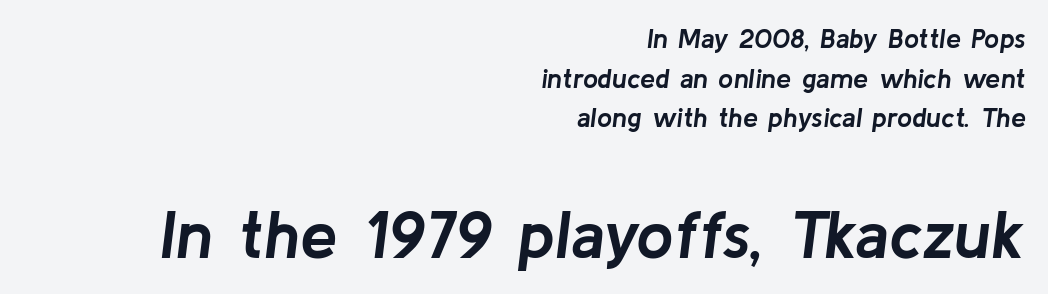
Q: Is the text bold? A: Yes.
Q: Is the text italic (slanted)? A: Yes, it leans right by about 8 degrees.
Q: Is the text underlined? A: No.
Q: How is the paragraph aligned? A: Right-aligned.
Q: Is the spacing between letters normal or unusually wide? A: Normal.
Q: Is the spacing between lines tight, normal or loose? A: Normal.
Q: Which block of text is set in a larger size, the first (top) or the second (bottom)? A: The second (bottom) one.
Q: Width (condensed, normal, or wide)? A: Normal.
Q: Stroke contrast? A: Low.
Q: x-height? A: Medium.
Q: Monospaced? A: No.
